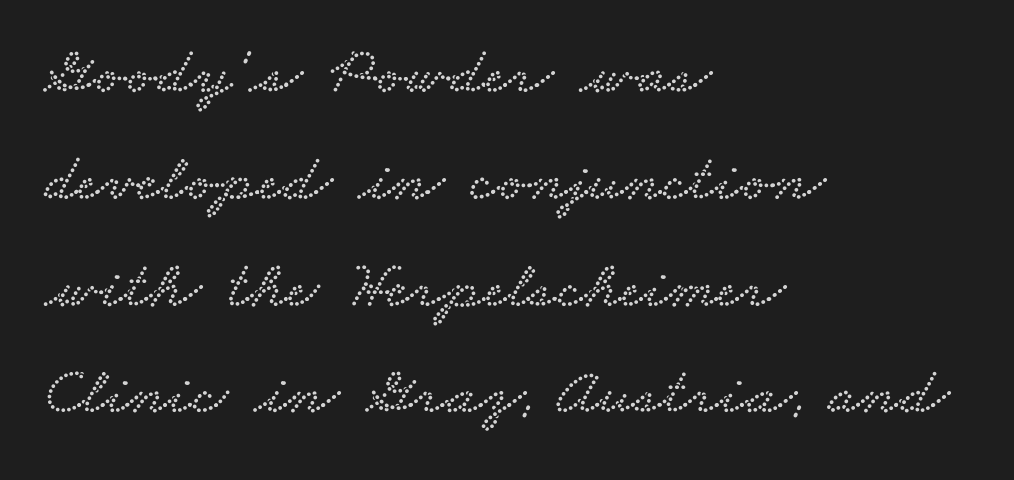
The image shows 68 px wide serif type; set left-aligned, normal line spacing (1.57x), normal letter spacing, not underlined; low stroke contrast and a small x-height.
